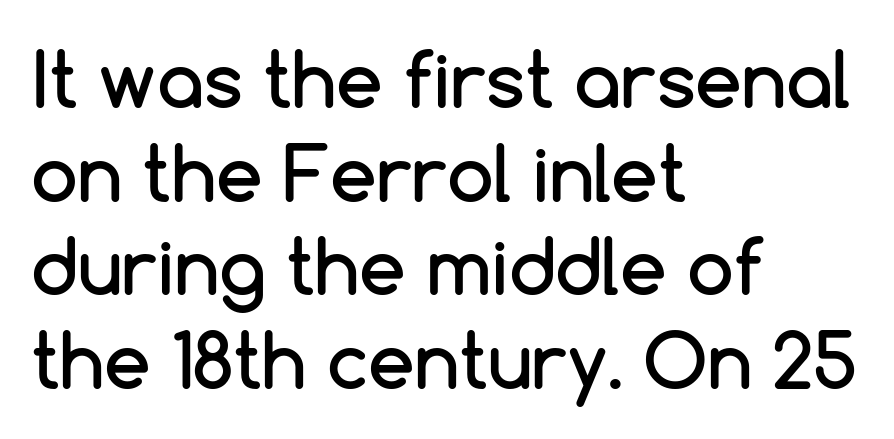
Q: Is the text italic (slanted)? A: No, it is upright.
Q: Is the typeface a serif or a sans-serif typeface? A: Sans-serif.
Q: Is the text underlined? A: No.
Q: How is the paragraph aligned? A: Left-aligned.
Q: Is the spacing between letters normal or unusually wide? A: Normal.
Q: Is the spacing between lines tight, normal or loose? A: Normal.
Q: Width (condensed, normal, or wide)? A: Normal.
Q: Stroke contrast? A: Low.
Q: x-height? A: Medium.
Q: Monospaced? A: No.
